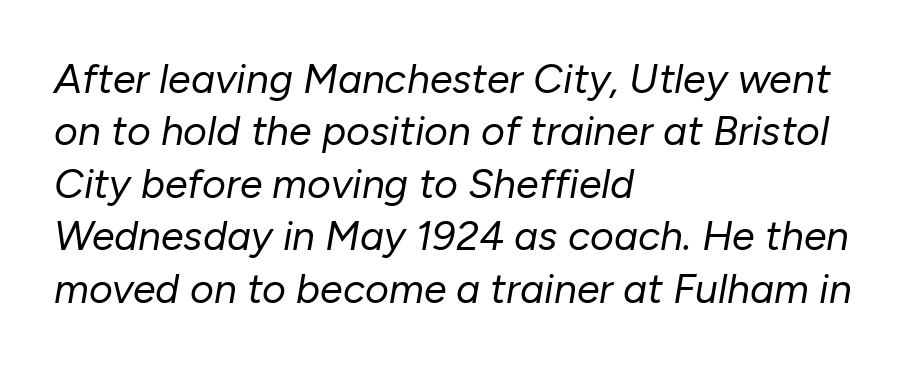
The text carries the slant typical of an italic or oblique font. Does extra space separate the letters? No, they use regular spacing. These lines sit exactly where default settings would place them. Descenders hang freely into open space.
